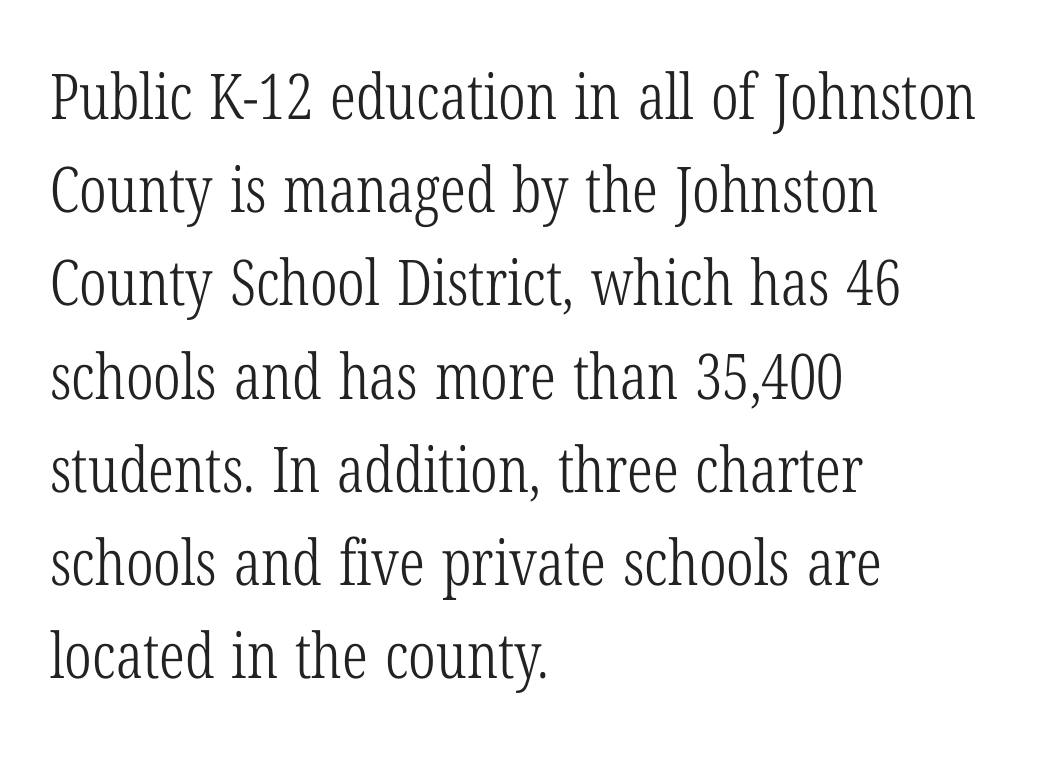
Q: Is the text bold? A: No.
Q: Is the text italic (slanted)? A: No, it is upright.
Q: Is the typeface a serif or a sans-serif typeface? A: Serif.
Q: Is the text underlined? A: No.
Q: How is the paragraph aligned? A: Left-aligned.
Q: Is the spacing between letters normal or unusually wide? A: Normal.
Q: Is the spacing between lines tight, normal or loose? A: Normal.
Q: Width (condensed, normal, or wide)? A: Condensed.
Q: Stroke contrast? A: Low.
Q: x-height? A: Medium.
Q: Monospaced? A: No.
